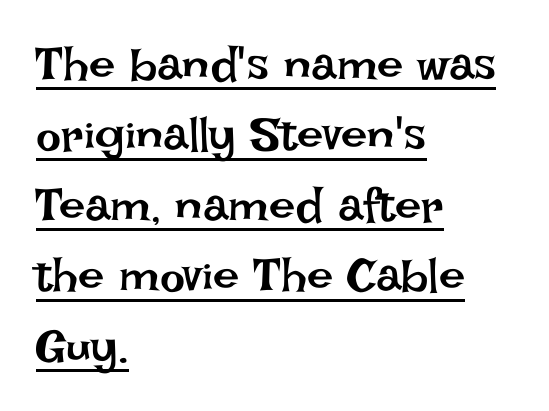
The image shows 47 px regular-weight type, upright; set left-aligned, normal line spacing (1.5x), normal letter spacing, underlined; low stroke contrast and a large x-height.
